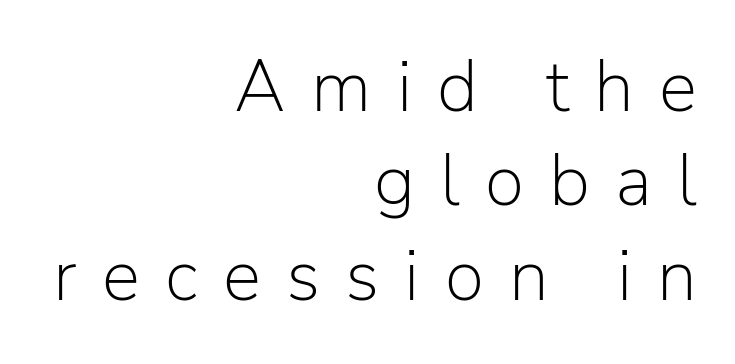
The image shows 72 px light sans-serif type, upright; set right-aligned, normal line spacing (1.31x), unusually wide letter spacing (+0.35 em), not underlined; low stroke contrast and a medium x-height.
